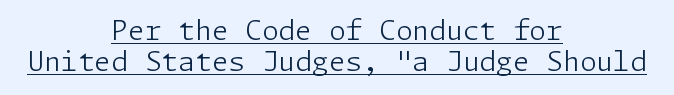
The image shows 27 px text type, upright; set centered, tight line spacing (1.13x), normal letter spacing, underlined.
